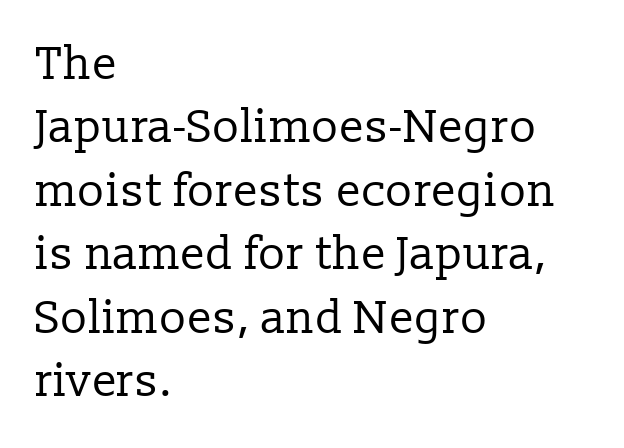
Q: Is the text bold? A: No.
Q: Is the text italic (slanted)? A: No, it is upright.
Q: Is the typeface a serif or a sans-serif typeface? A: Serif.
Q: Is the text underlined? A: No.
Q: How is the paragraph aligned? A: Left-aligned.
Q: Is the spacing between letters normal or unusually wide? A: Normal.
Q: Is the spacing between lines tight, normal or loose? A: Normal.
Q: Width (condensed, normal, or wide)? A: Normal.
Q: Stroke contrast? A: Low.
Q: x-height? A: Medium.
Q: Monospaced? A: No.
